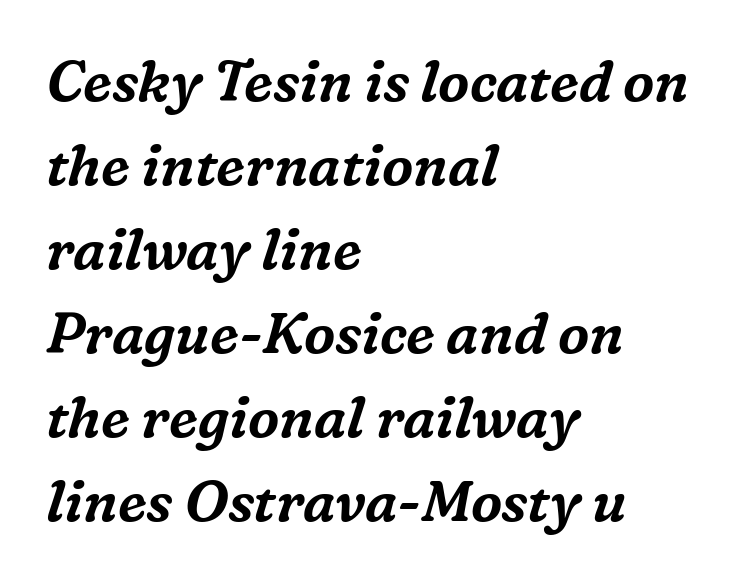
Q: Is the text italic (slanted)? A: Yes, it leans right by about 16 degrees.
Q: Is the typeface a serif or a sans-serif typeface? A: Serif.
Q: Is the text underlined? A: No.
Q: How is the paragraph aligned? A: Left-aligned.
Q: Is the spacing between letters normal or unusually wide? A: Normal.
Q: Is the spacing between lines tight, normal or loose? A: Normal.
Q: Width (condensed, normal, or wide)? A: Normal.
Q: Stroke contrast? A: Medium.
Q: x-height? A: Medium.
Q: Monospaced? A: No.
